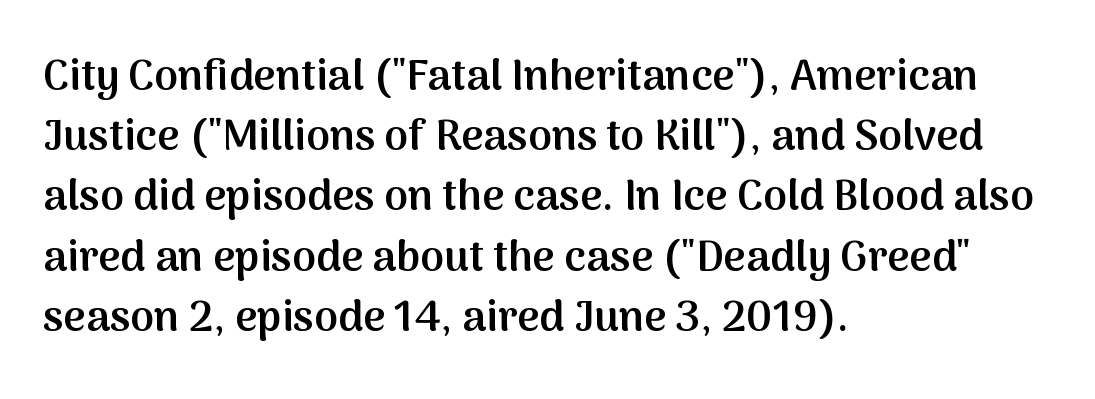
The image shows 43 px semibold sans-serif type, upright; set left-aligned, normal line spacing (1.4x), normal letter spacing, not underlined; medium stroke contrast and a medium x-height.
